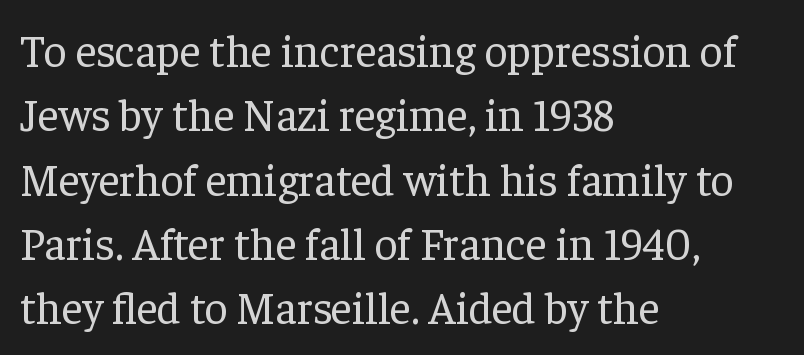
Q: Is the text bold? A: No.
Q: Is the text italic (slanted)? A: No, it is upright.
Q: Is the typeface a serif or a sans-serif typeface? A: Serif.
Q: Is the text underlined? A: No.
Q: How is the paragraph aligned? A: Left-aligned.
Q: Is the spacing between letters normal or unusually wide? A: Normal.
Q: Is the spacing between lines tight, normal or loose? A: Normal.
Q: Width (condensed, normal, or wide)? A: Normal.
Q: Stroke contrast? A: Low.
Q: x-height? A: Medium.
Q: Monospaced? A: No.
